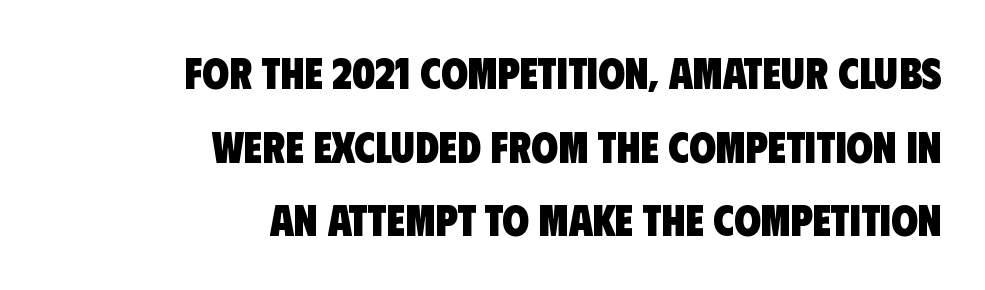
The image shows 43 px heavy, condensed sans-serif type; set right-aligned, line spacing 1.71x, normal letter spacing, not underlined; low stroke contrast and a large x-height.
